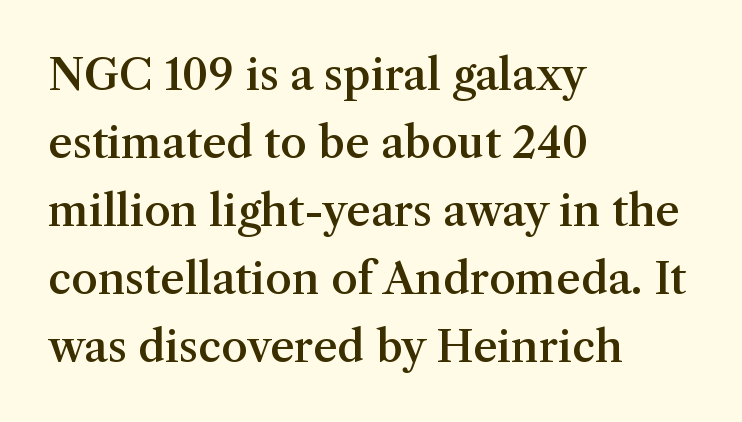
The image shows 43 px semibold serif type, upright; set left-aligned, normal line spacing (1.58x), normal letter spacing, not underlined; medium stroke contrast and a medium x-height.
